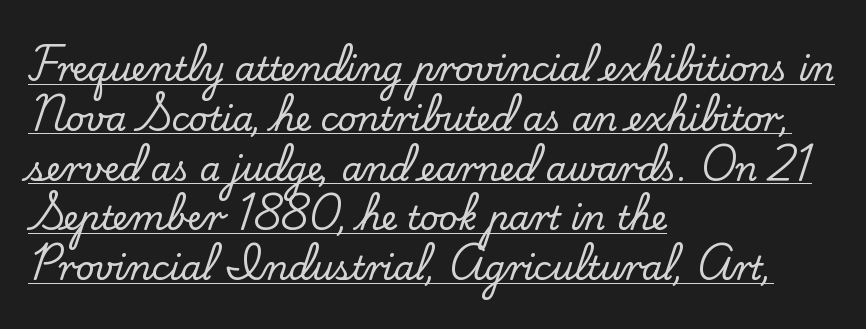
{"serif": "yes", "width": "normal", "stroke_contrast": "low", "x_height": "small", "monospaced": "no", "underline": "yes", "align": "left", "line_spacing": "normal", "line_spacing_ratio": 1.51, "letter_spacing": "normal", "letter_spacing_em": 0.0, "glyph_px": 33}
